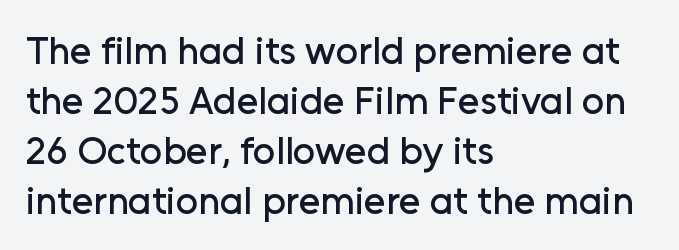
The image shows 39 px sans-serif type, upright; set left-aligned, normal line spacing (1.28x), normal letter spacing, not underlined; low stroke contrast and a medium x-height.
